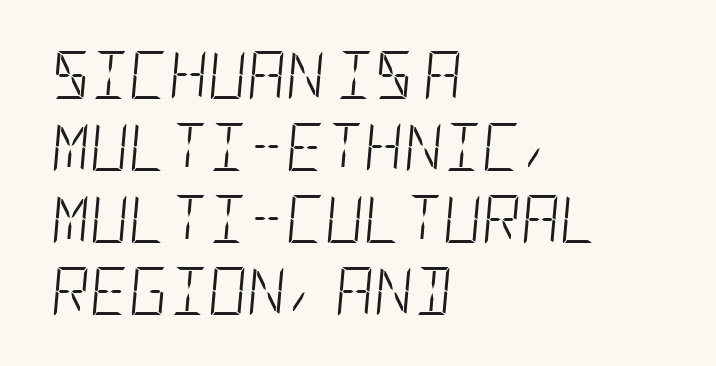
{"italic": "yes", "lean": "right", "slant_degrees": 5, "bold": "no", "weight": "light", "width": "condensed", "stroke_contrast": "low", "x_height": "large", "underline": "no", "align": "left", "line_spacing": "normal", "line_spacing_ratio": 1.5, "letter_spacing": "normal", "letter_spacing_em": 0.0, "glyph_px": 48}
